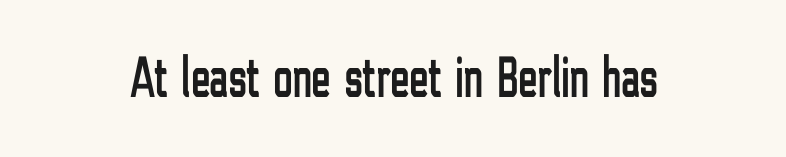
The image shows 58 px condensed sans-serif type, upright; set normal letter spacing, not underlined; low stroke contrast and a medium x-height.
